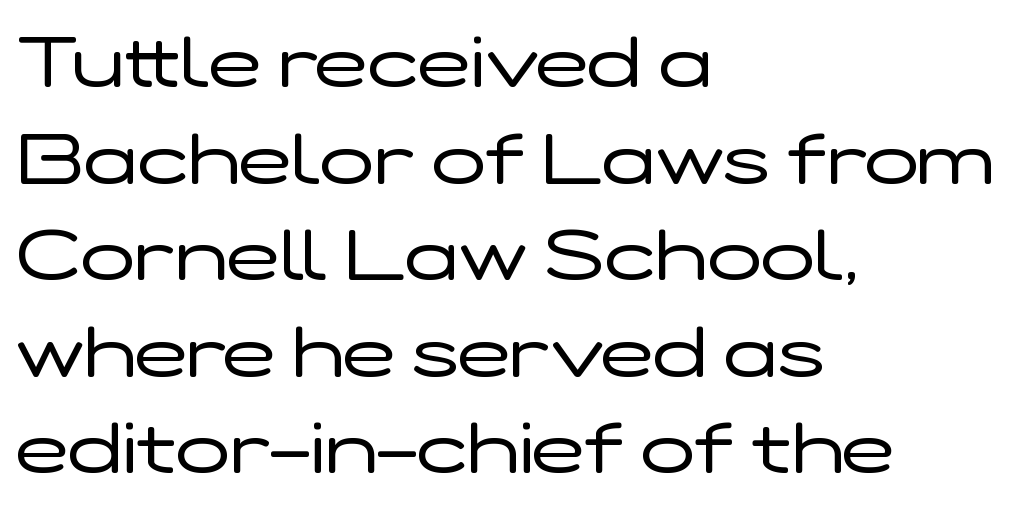
No chunkiness to these letters — they're not bold. The glyphs in this specimen are sans serif. No extra tracking has been applied to these lines. Note the varied advance widths — an 'i' is clearly narrower than an 'm'. The specimen reads as upright at a glance. In CSS terms this would be text-align: left.
